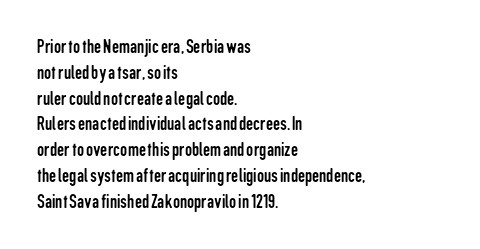
Interline gaps are of average width in this sample. Style check: upright. Tracking here is standard; glyphs follow each other at the usual distance. Stroke mass is kept to a normal reading level or below. Beneath every word, the page is bare. Leftover space on each line is placed entirely after the last word.
